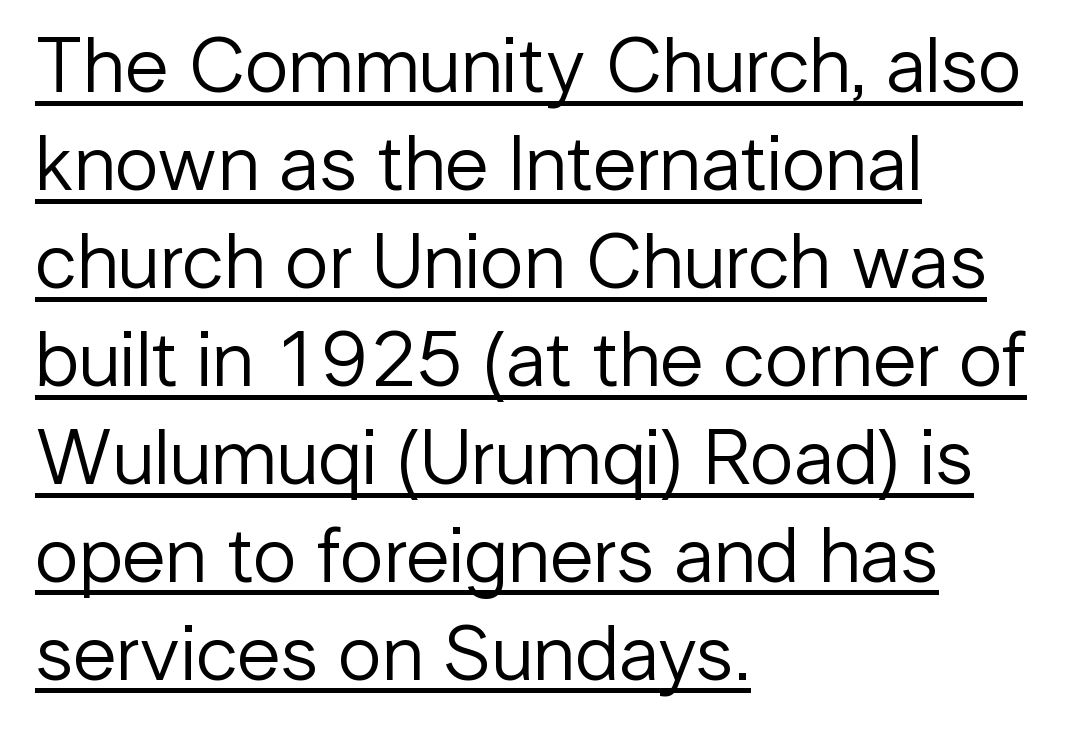
The image shows 79 px regular-weight sans-serif type, upright; set left-aligned, line spacing 1.24x, normal letter spacing, underlined; low stroke contrast and a medium x-height.
